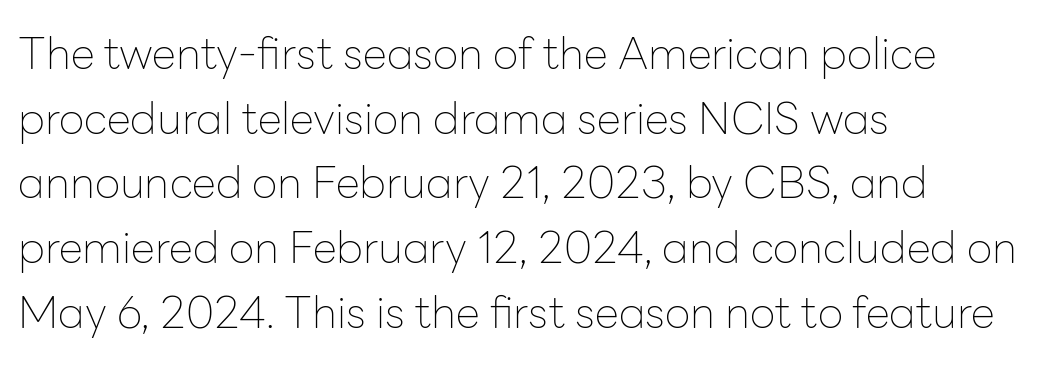
Q: Is the text bold? A: No.
Q: Is the text italic (slanted)? A: No, it is upright.
Q: Is the typeface a serif or a sans-serif typeface? A: Sans-serif.
Q: Is the text underlined? A: No.
Q: How is the paragraph aligned? A: Left-aligned.
Q: Is the spacing between letters normal or unusually wide? A: Normal.
Q: Is the spacing between lines tight, normal or loose? A: Normal.
Q: Width (condensed, normal, or wide)? A: Normal.
Q: Stroke contrast? A: Low.
Q: x-height? A: Medium.
Q: Monospaced? A: No.
